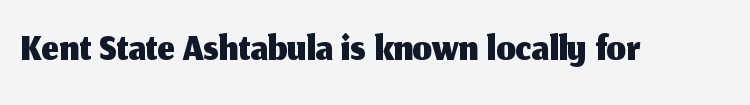
Each letter keeps its own natural width here, so spacing adapts to shape. The type family on display is of the sans-serif kind. Any mark beneath the type? The region is blank. Look at the tracking — it's just the regular setting, nothing added.
